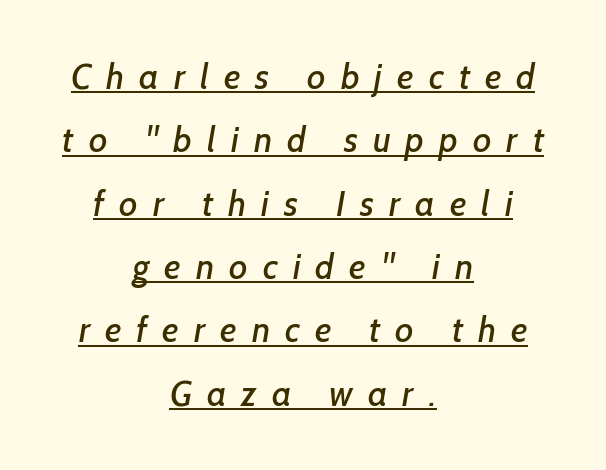
{"serif": "no", "width": "normal", "stroke_contrast": "low", "x_height": "medium", "monospaced": "no", "underline": "yes", "align": "center", "line_spacing_ratio": 1.81, "letter_spacing": "wide", "letter_spacing_em": 0.43, "glyph_px": 35}
